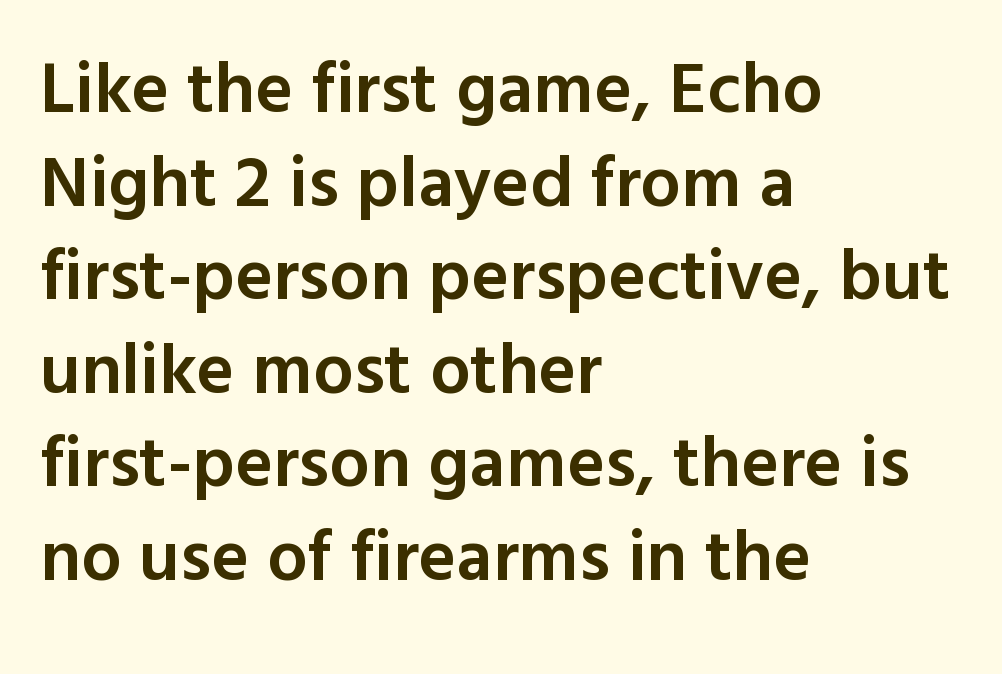
Q: Is the text bold? A: Semi-bold.
Q: Is the text italic (slanted)? A: No, it is upright.
Q: Is the typeface a serif or a sans-serif typeface? A: Sans-serif.
Q: Is the text underlined? A: No.
Q: How is the paragraph aligned? A: Left-aligned.
Q: Is the spacing between letters normal or unusually wide? A: Normal.
Q: Is the spacing between lines tight, normal or loose? A: Normal.
Q: Width (condensed, normal, or wide)? A: Normal.
Q: x-height? A: Medium.
Q: Monospaced? A: No.
